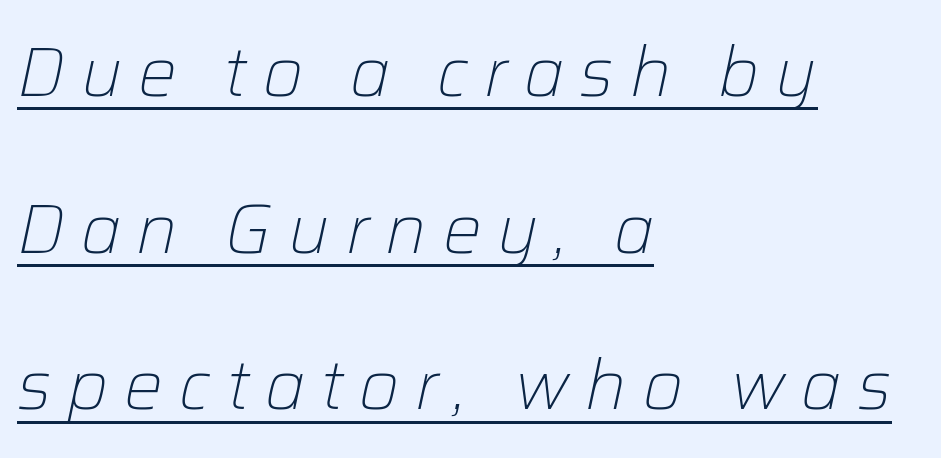
The image shows 69 px light type, italic (leaning right); set left-aligned, loose line spacing (2.27x), unusually wide letter spacing (+0.23 em), underlined; low stroke contrast and a medium x-height.
